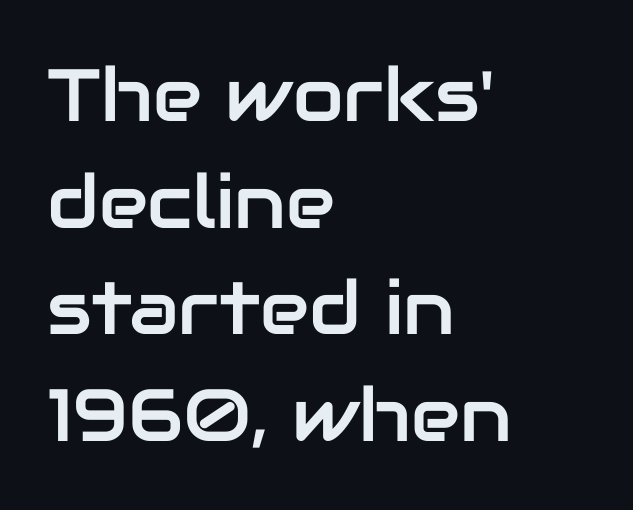
Q: Is the text italic (slanted)? A: No, it is upright.
Q: Is the typeface a serif or a sans-serif typeface? A: Sans-serif.
Q: Is the text underlined? A: No.
Q: How is the paragraph aligned? A: Left-aligned.
Q: Is the spacing between letters normal or unusually wide? A: Normal.
Q: Is the spacing between lines tight, normal or loose? A: Normal.
Q: Width (condensed, normal, or wide)? A: Normal.
Q: Stroke contrast? A: Low.
Q: x-height? A: Medium.
Q: Monospaced? A: No.
